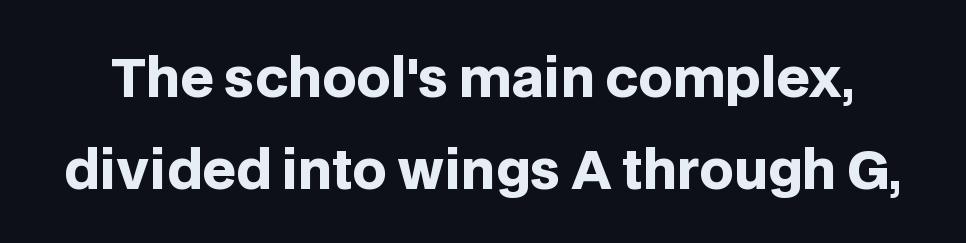
Do the letters lean? They stand straight. Emphasis by weight is at full strength: bold. Grotesque or geometric, the face here clearly has no serifs. Is this a fixed-width face? No — the glyphs have proportional, varying widths. The space beneath each line is pristine and unruled. Standard letterfit; no display-style spreading of the glyphs.
